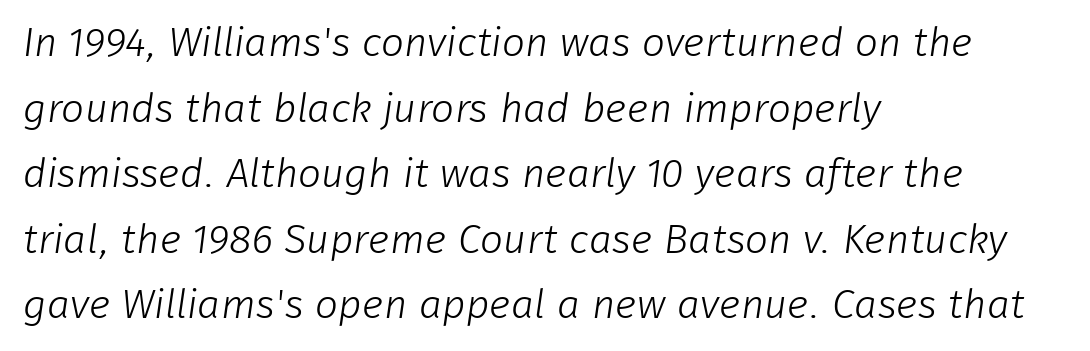
Q: Is the text bold? A: No.
Q: Is the typeface a serif or a sans-serif typeface? A: Sans-serif.
Q: Is the text underlined? A: No.
Q: How is the paragraph aligned? A: Left-aligned.
Q: Is the spacing between letters normal or unusually wide? A: Normal.
Q: Is the spacing between lines tight, normal or loose? A: Normal.
Q: Width (condensed, normal, or wide)? A: Normal.
Q: Stroke contrast? A: Low.
Q: x-height? A: Medium.
Q: Monospaced? A: No.
